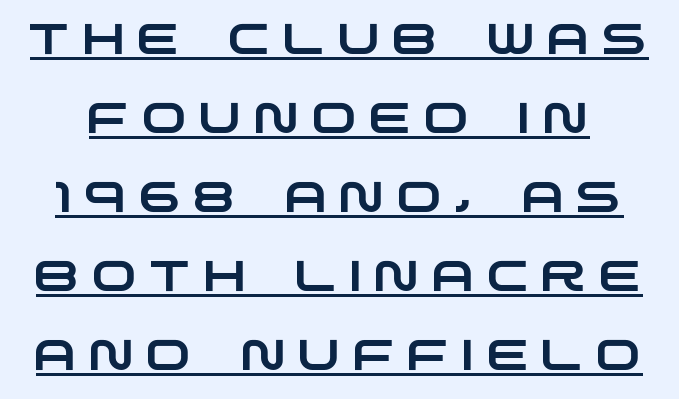
Q: Is the typeface a serif or a sans-serif typeface? A: Sans-serif.
Q: Is the text underlined? A: Yes.
Q: Is the spacing between letters normal or unusually wide? A: Unusually wide.
Q: Width (condensed, normal, or wide)? A: Wide.
Q: Stroke contrast? A: Low.
Q: x-height? A: Large.
Q: Monospaced? A: No.
